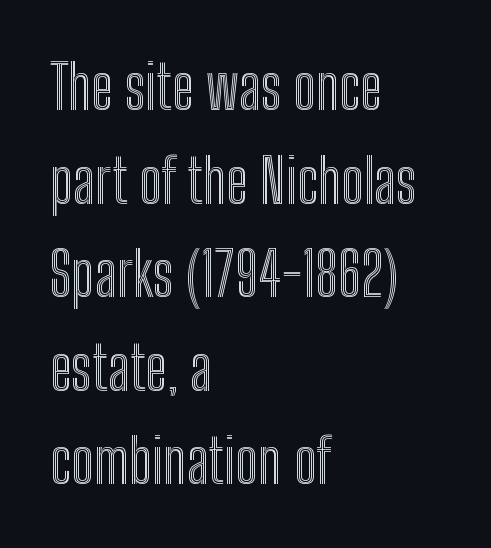
The font's upright variant was chosen for this text. Spacing verdict: proportional, widths tailored to each character. Alignment: flush left. How are the letters spaced? Ordinarily, with no added tracking. Bare-footed words on every line.
